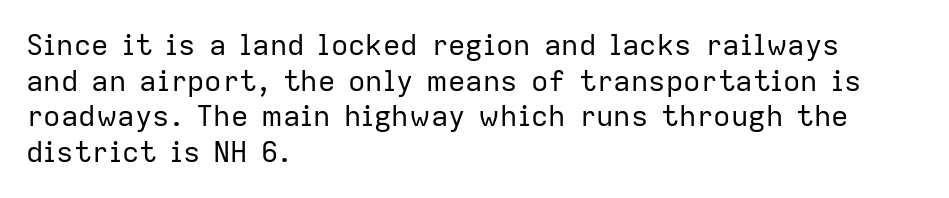
Q: Is the text bold? A: No.
Q: Is the text italic (slanted)? A: No, it is upright.
Q: Is the typeface a serif or a sans-serif typeface? A: Sans-serif.
Q: Is the text underlined? A: No.
Q: How is the paragraph aligned? A: Left-aligned.
Q: Is the spacing between letters normal or unusually wide? A: Normal.
Q: Width (condensed, normal, or wide)? A: Normal.
Q: Stroke contrast? A: Low.
Q: x-height? A: Medium.
Q: Monospaced? A: No.
